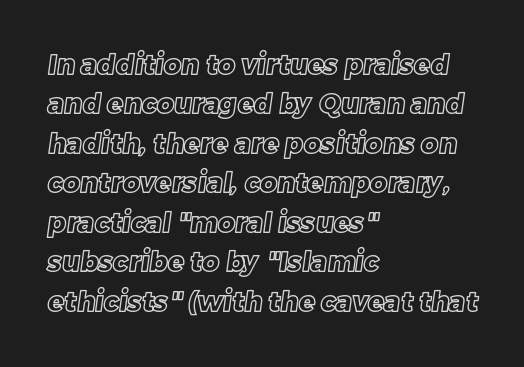
The rows are spaced the way most documents space them. The letters sit at their default tracking, neither squeezed nor spread. The paragraph shown leans on its left margin. The specimen omits any rule beneath the text block's lines.
